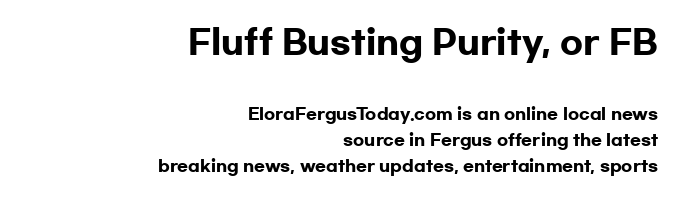
Q: Is the text bold? A: Yes.
Q: Is the text italic (slanted)? A: No, it is upright.
Q: Is the typeface a serif or a sans-serif typeface? A: Sans-serif.
Q: Is the text underlined? A: No.
Q: How is the paragraph aligned? A: Right-aligned.
Q: Is the spacing between letters normal or unusually wide? A: Normal.
Q: Is the spacing between lines tight, normal or loose? A: Normal.
Q: Which block of text is set in a larger size, the first (top) or the second (bottom)? A: The first (top) one.
Q: Width (condensed, normal, or wide)? A: Wide.
Q: Stroke contrast? A: Low.
Q: x-height? A: Medium.
Q: Monospaced? A: No.
